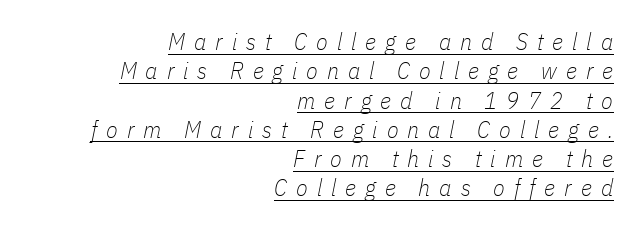
{"italic": "yes", "lean": "right", "slant_degrees": 11, "bold": "no", "underline": "yes", "align": "right", "line_spacing_ratio": 1.22, "letter_spacing": "wide", "letter_spacing_em": 0.37, "glyph_px": 24}
